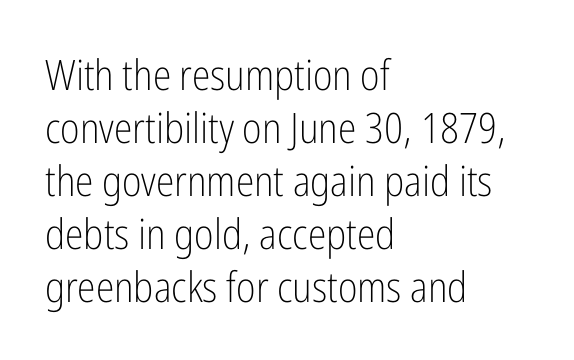
Q: Is the text bold? A: No.
Q: Is the text italic (slanted)? A: No, it is upright.
Q: Is the typeface a serif or a sans-serif typeface? A: Sans-serif.
Q: Is the text underlined? A: No.
Q: How is the paragraph aligned? A: Left-aligned.
Q: Is the spacing between letters normal or unusually wide? A: Normal.
Q: Is the spacing between lines tight, normal or loose? A: Normal.
Q: Width (condensed, normal, or wide)? A: Condensed.
Q: Stroke contrast? A: Low.
Q: x-height? A: Medium.
Q: Monospaced? A: No.
